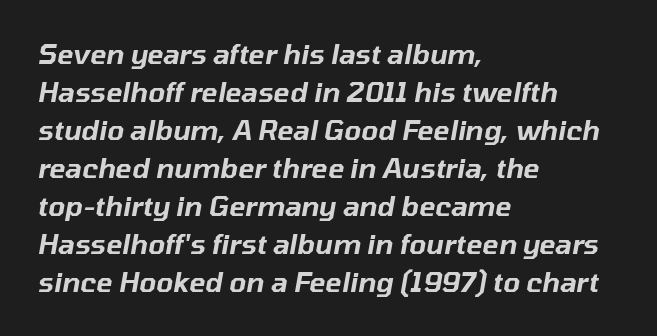
{"italic": "yes", "lean": "right", "slant_degrees": 10, "underline": "no", "align": "left", "line_spacing": "normal", "line_spacing_ratio": 1.41, "letter_spacing": "normal", "letter_spacing_em": 0.0, "glyph_px": 27}
